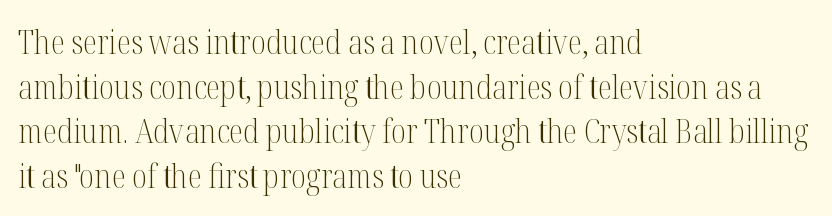
{"serif": "yes", "italic": "no", "bold": "no", "weight": "light", "width": "condensed", "stroke_contrast": "medium", "x_height": "medium", "monospaced": "no", "underline": "no", "align": "left", "line_spacing": "normal", "line_spacing_ratio": 1.35, "letter_spacing": "normal", "letter_spacing_em": 0.0, "glyph_px": 33}
